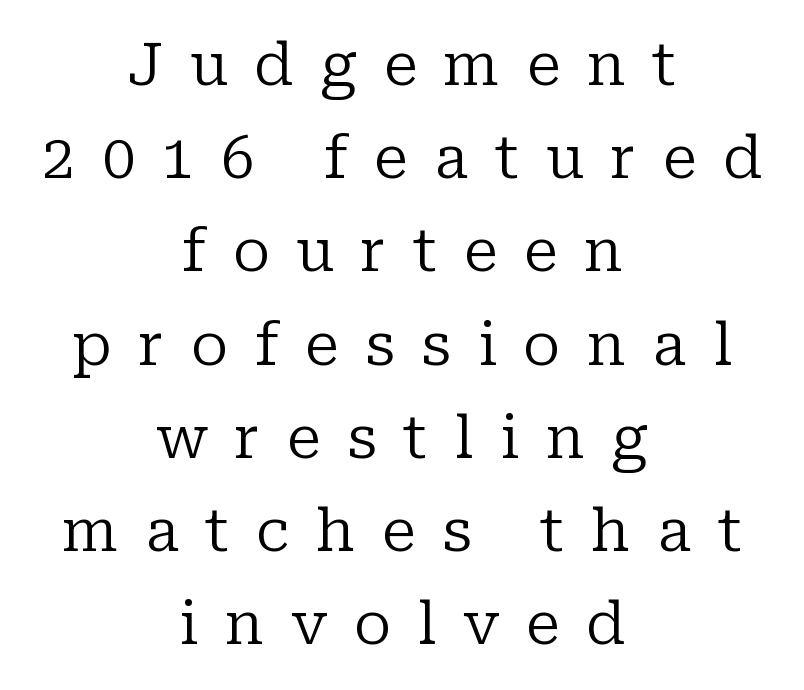
The type family on display is of the serif kind. A normal amount of white space separates one row of letters from the next. The baseline area is clear. One-word summary of the alignment: center. The typesetting does not lean heavy: it is not bold. You could not count columns in this text — the font is proportionally spaced.
